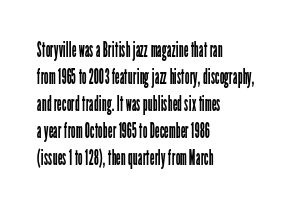
The passage shown is not underscored anywhere. Summary of vertical rhythm: regular, with standard interline spacing. The rag falls on the right side of this text block. Notice how the stems are strictly vertical — no italics here. Vertical stems look standard width or narrower in stroke.
